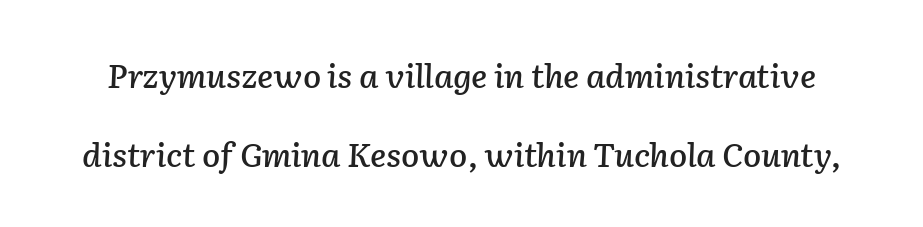
Q: Is the text italic (slanted)? A: Yes, it leans right by about 2 degrees.
Q: Is the text underlined? A: No.
Q: Is the spacing between letters normal or unusually wide? A: Normal.
Q: Is the spacing between lines tight, normal or loose? A: Loose.
Q: Width (condensed, normal, or wide)? A: Normal.
Q: Stroke contrast? A: Low.
Q: x-height? A: Medium.
Q: Monospaced? A: No.
